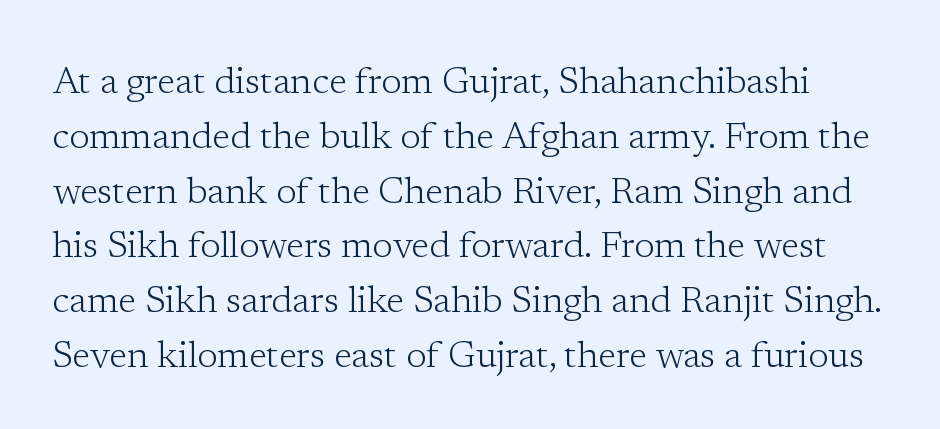
The passage shown is not underscored anywhere. This sample uses an upright cut, with every glyph sitting square on the baseline. Note: serifs present on the glyphs. Is the letter spacing exaggerated? No — it looks like the ordinary default.
